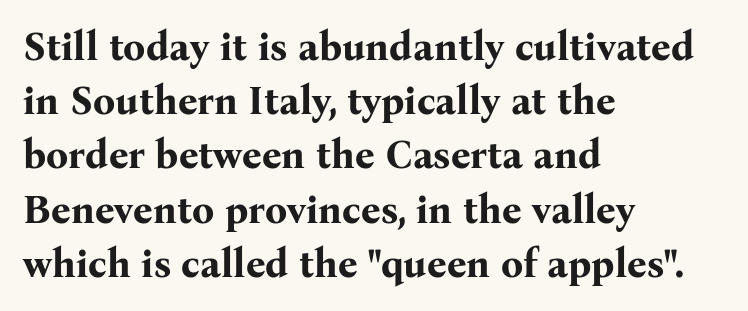
{"serif": "yes", "italic": "no", "bold": "yes", "weight": "bold", "width": "normal", "stroke_contrast": "medium", "x_height": "medium", "monospaced": "no", "underline": "no", "align": "left", "line_spacing": "normal", "line_spacing_ratio": 1.39, "letter_spacing": "normal", "letter_spacing_em": 0.0, "glyph_px": 39}
